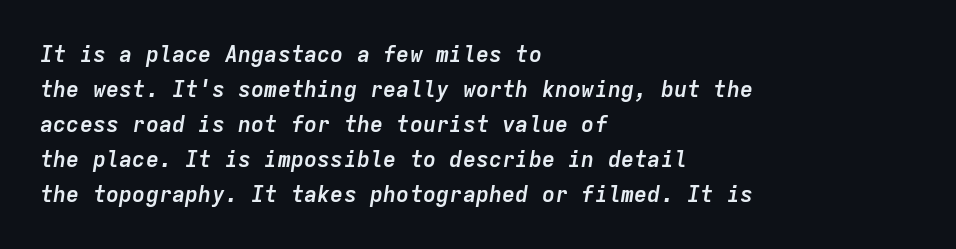
{"italic": "yes", "lean": "right", "slant_degrees": 9, "bold": "yes", "underline": "no", "align": "left", "line_spacing": "normal", "line_spacing_ratio": 1.59, "letter_spacing": "normal", "letter_spacing_em": 0.0, "glyph_px": 22}
